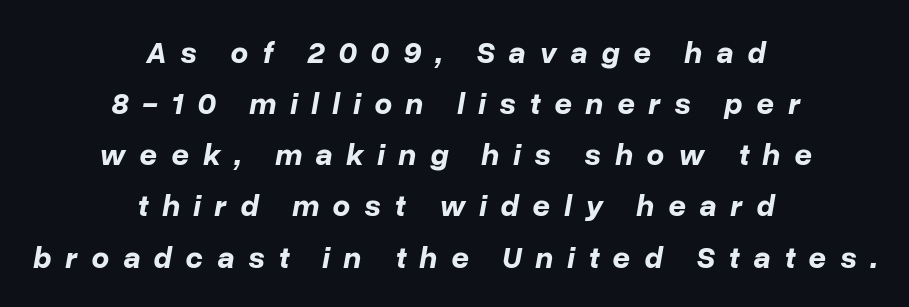
{"italic": "yes", "lean": "right", "slant_degrees": 10, "bold": "yes", "weight": "bold", "width": "normal", "stroke_contrast": "low", "x_height": "medium", "monospaced": "no", "underline": "no", "align": "center", "line_spacing": "normal", "line_spacing_ratio": 1.65, "letter_spacing": "wide", "letter_spacing_em": 0.44, "glyph_px": 31}
